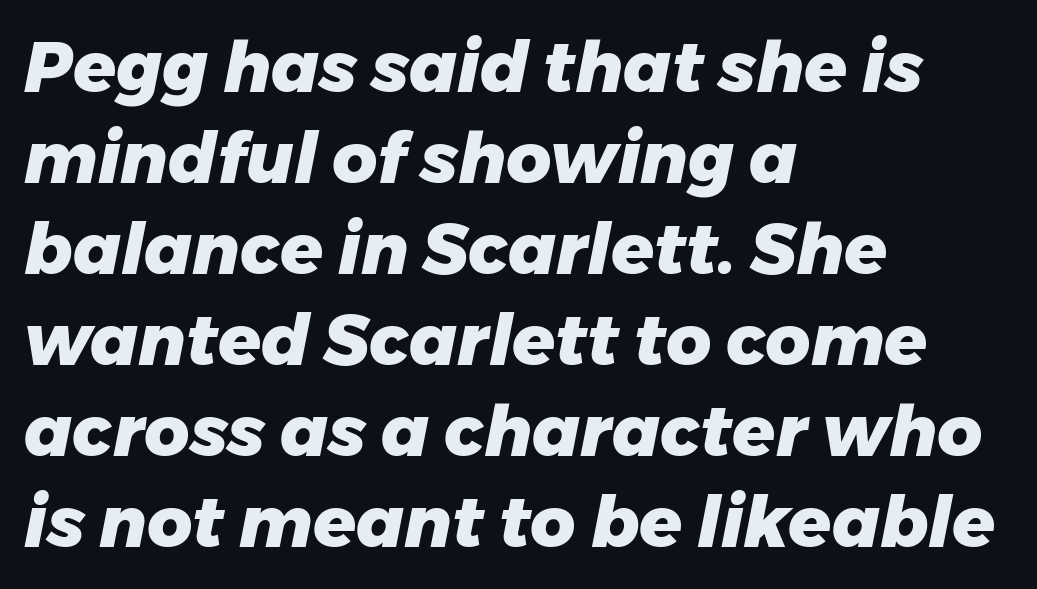
The image shows 70 px heavy type, italic (leaning right); set left-aligned, normal line spacing (1.3x), normal letter spacing, not underlined; low stroke contrast and a medium x-height.
